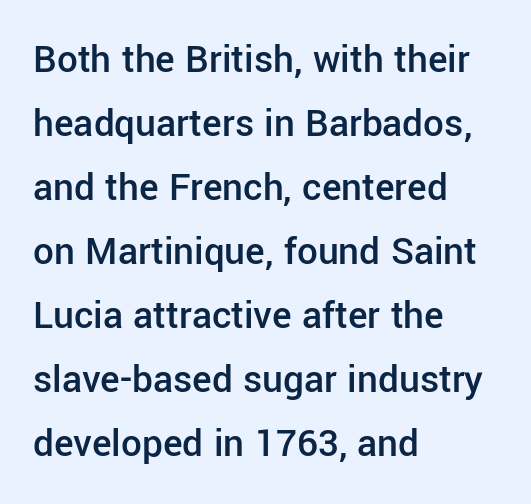
A bit beefed up — I'd call it semibold rather than bold. The compositor pushed each line to the left boundary. Style check: upright. Beneath every word, the page is bare. This sample uses plain, unmodified letter spacing.
